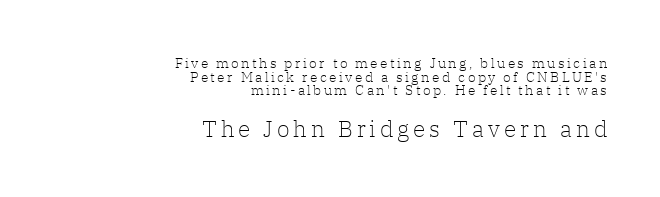
{"italic": "no", "bold": "no", "underline": "no", "align": "right", "line_spacing": "tight", "line_spacing_ratio": 0.98, "larger_block": "second", "size_ratio": 1.64, "glyph_px": 23}
